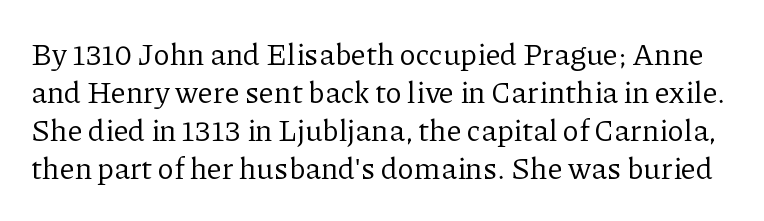
The image shows 30 px regular-weight serif type, upright; set normal line spacing (1.27x), normal letter spacing, not underlined; low stroke contrast and a medium x-height.
